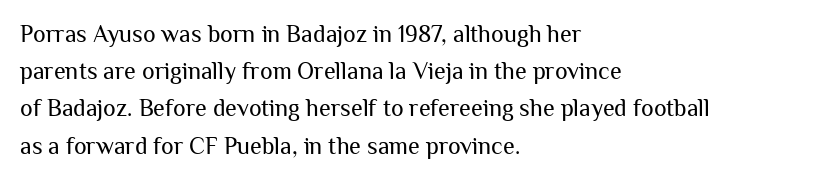
Ordinary non-slanted type is in use. This sample uses plain, unmodified letter spacing. Has an underline been added? It has not. The designer left line spacing at the default. The cut favours lightness, reaching ordinary text weight at its darkest. Layout note: lines flush left.
